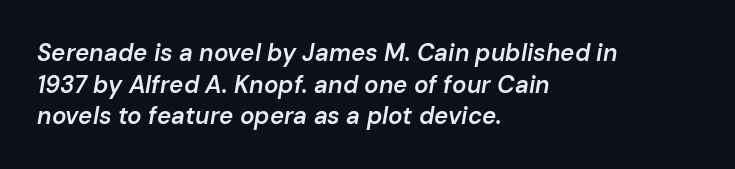
Q: Is the text bold? A: Semi-bold.
Q: Is the text italic (slanted)? A: Yes, it leans right by about 10 degrees.
Q: Is the text underlined? A: No.
Q: How is the paragraph aligned? A: Left-aligned.
Q: Is the spacing between letters normal or unusually wide? A: Normal.
Q: Is the spacing between lines tight, normal or loose? A: Normal.
